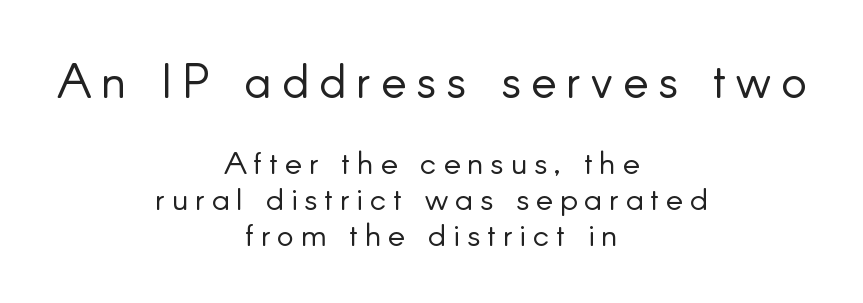
Q: Is the text bold? A: No.
Q: Is the text italic (slanted)? A: No, it is upright.
Q: Is the typeface a serif or a sans-serif typeface? A: Sans-serif.
Q: Is the text underlined? A: No.
Q: How is the paragraph aligned? A: Centered.
Q: Is the spacing between letters normal or unusually wide? A: Unusually wide.
Q: Is the spacing between lines tight, normal or loose? A: Tight.
Q: Which block of text is set in a larger size, the first (top) or the second (bottom)? A: The first (top) one.
Q: Width (condensed, normal, or wide)? A: Normal.
Q: Stroke contrast? A: Low.
Q: x-height? A: Small.
Q: Monospaced? A: No.
